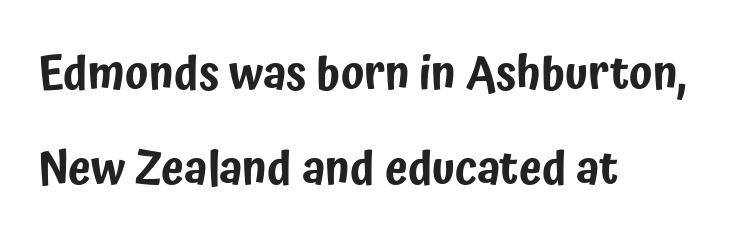
{"serif": "no", "italic": "no", "width": "condensed", "stroke_contrast": "low", "x_height": "medium", "monospaced": "no", "underline": "no", "align": "left", "line_spacing": "loose", "line_spacing_ratio": 2.06, "letter_spacing": "normal", "letter_spacing_em": 0.0, "glyph_px": 46}
